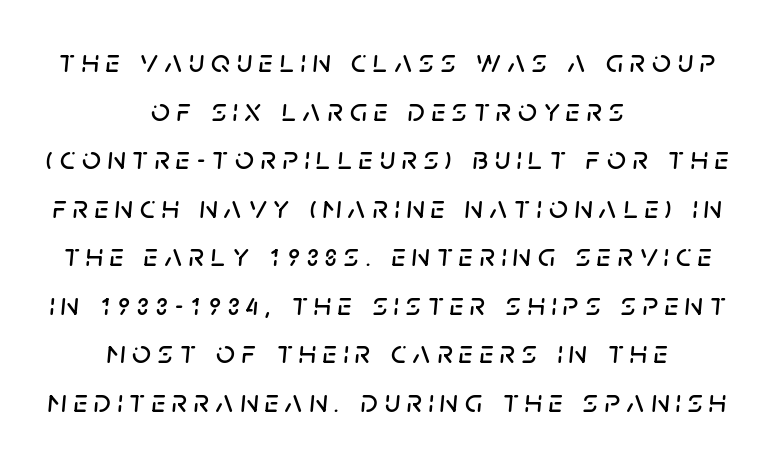
Between one letter and the next there's a generous, obvious gap. Reading down the column, the eye jumps a familiar distance to each next line. Nobody drew a line under any word here. These lines were composed using italics. Teacher's note: observe the equal gaps on both sides — that is centered alignment. Varying glyph widths throughout — classic text-font behaviour.
